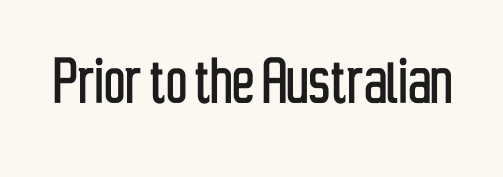
Q: Is the text italic (slanted)? A: No, it is upright.
Q: Is the typeface a serif or a sans-serif typeface? A: Sans-serif.
Q: Is the text underlined? A: No.
Q: Is the spacing between letters normal or unusually wide? A: Normal.
Q: Width (condensed, normal, or wide)? A: Condensed.
Q: Stroke contrast? A: Low.
Q: x-height? A: Medium.
Q: Monospaced? A: No.
